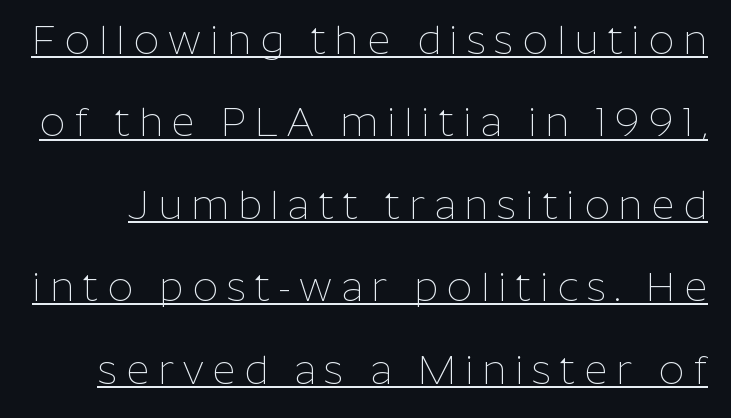
The image shows 40 px thin sans-serif type, upright; set loose line spacing (2.06x), unusually wide letter spacing (+0.22 em), underlined; low stroke contrast and a medium x-height.
